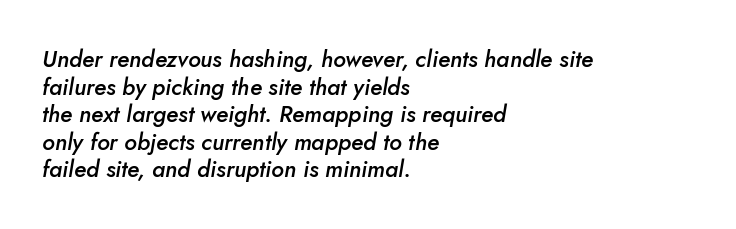
Q: Is the text bold? A: Semi-bold.
Q: Is the text italic (slanted)? A: Yes, it leans right by about 5 degrees.
Q: Is the text underlined? A: No.
Q: How is the paragraph aligned? A: Left-aligned.
Q: Is the spacing between letters normal or unusually wide? A: Normal.
